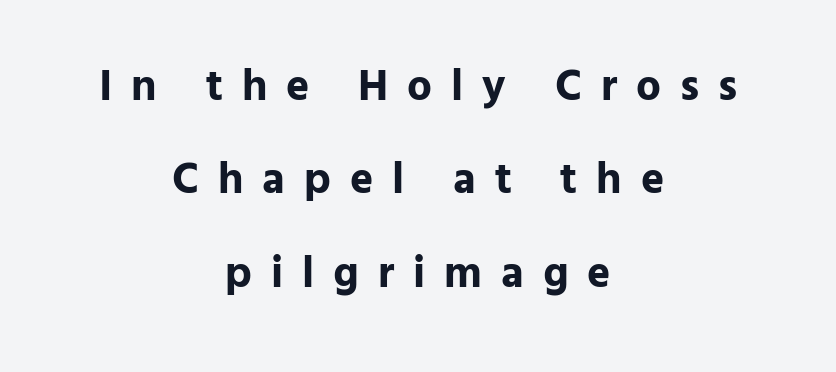
The image shows 44 px bold sans-serif type, upright; set centered, loose line spacing (2.12x), unusually wide letter spacing (+0.43 em), not underlined; low stroke contrast and a medium x-height.
